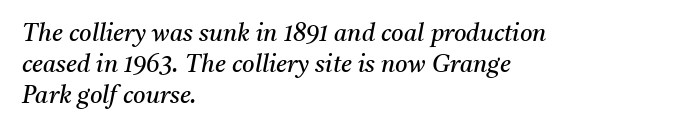
{"italic": "yes", "lean": "right", "slant_degrees": 11, "bold": "no", "underline": "no", "align": "left", "line_spacing": "normal", "line_spacing_ratio": 1.29, "letter_spacing": "normal", "letter_spacing_em": 0.0, "glyph_px": 24}
